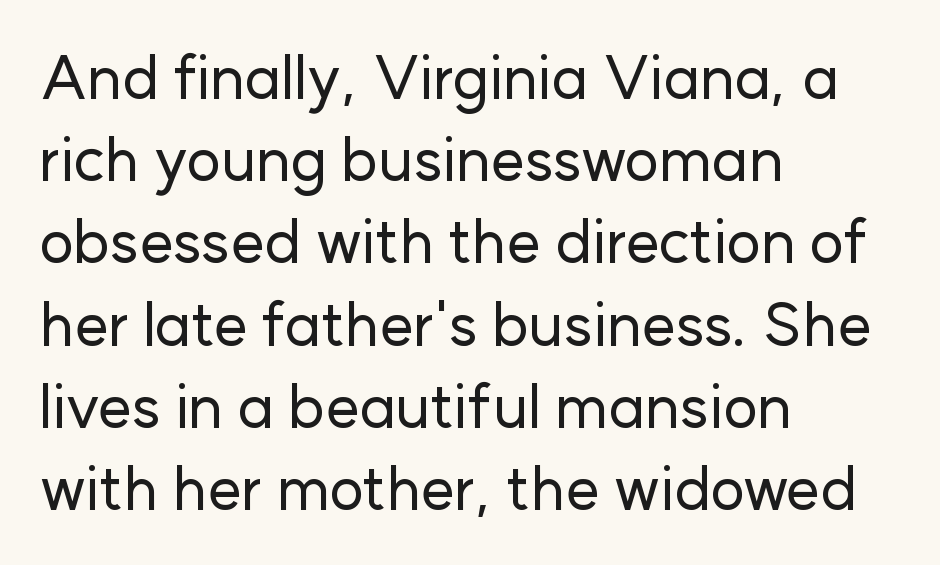
Q: Is the text italic (slanted)? A: No, it is upright.
Q: Is the typeface a serif or a sans-serif typeface? A: Sans-serif.
Q: Is the text underlined? A: No.
Q: How is the paragraph aligned? A: Left-aligned.
Q: Is the spacing between letters normal or unusually wide? A: Normal.
Q: Is the spacing between lines tight, normal or loose? A: Normal.
Q: Width (condensed, normal, or wide)? A: Normal.
Q: Stroke contrast? A: Low.
Q: x-height? A: Medium.
Q: Monospaced? A: No.
